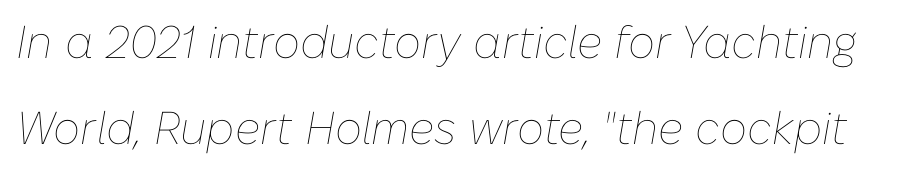
The image shows 46 px thin type, italic (leaning right); set line spacing 1.86x, normal letter spacing, not underlined; low stroke contrast and a medium x-height.
